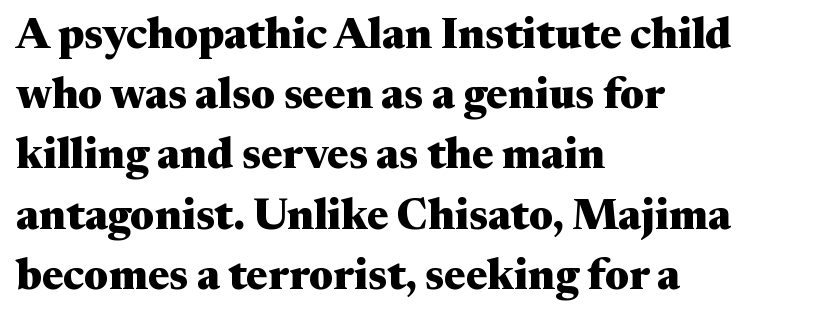
Students, note that the glyphs here touch the page at normal intervals. Serifs: yes, visible at the terminals of the letterforms. These words are printed bold, with thick strokes throughout. Whoever set this chose a conventional vertical rhythm. Caption: multi-line text, flush left, ragged right. The gap between lines stays unmarked.
